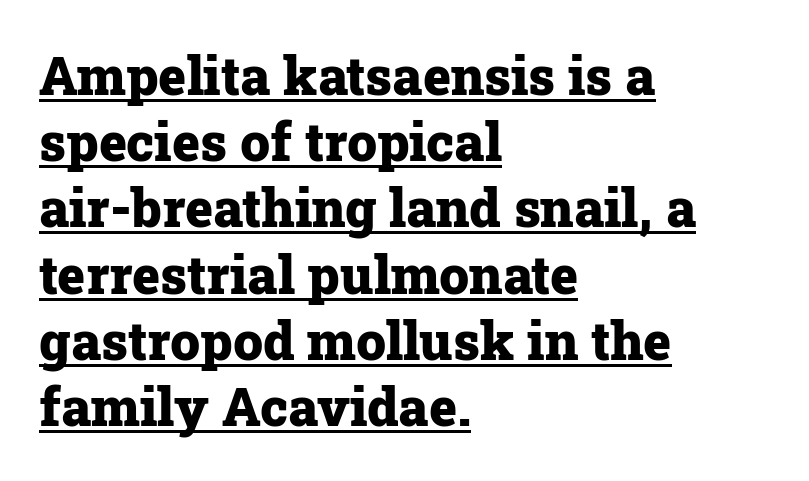
{"serif": "yes", "italic": "no", "bold": "yes", "weight": "heavy", "width": "normal", "stroke_contrast": "low", "x_height": "medium", "monospaced": "no", "underline": "yes", "align": "left", "line_spacing": "normal", "line_spacing_ratio": 1.25, "letter_spacing": "normal", "letter_spacing_em": 0.0, "glyph_px": 53}
